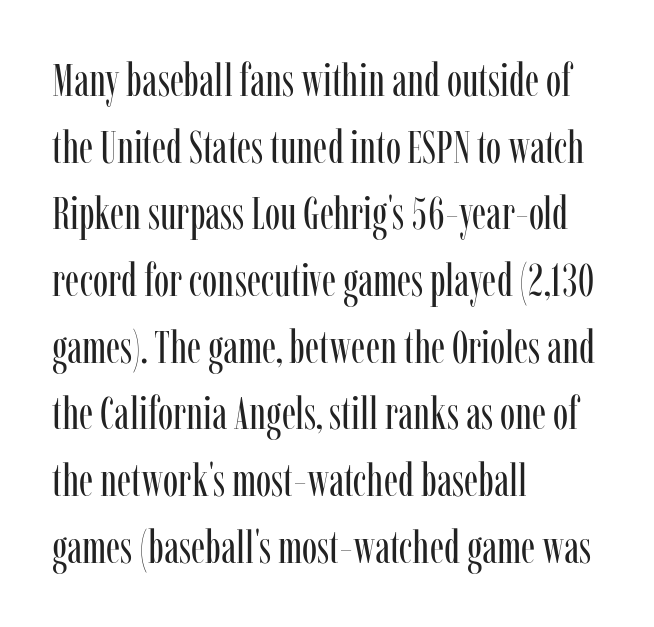
{"serif": "yes", "italic": "no", "bold": "no", "weight": "regular", "width": "condensed", "stroke_contrast": "low", "x_height": "medium", "monospaced": "no", "underline": "no", "align": "left", "line_spacing": "normal", "line_spacing_ratio": 1.45, "letter_spacing": "normal", "letter_spacing_em": 0.0, "glyph_px": 46}
